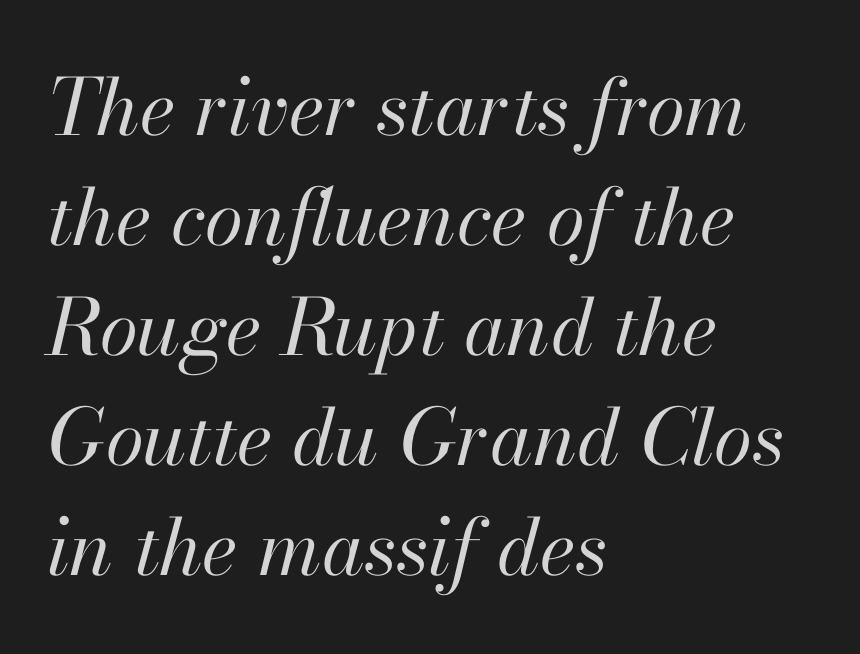
Q: Is the text bold? A: No.
Q: Is the text italic (slanted)? A: Yes, it leans right by about 13 degrees.
Q: Is the text underlined? A: No.
Q: How is the paragraph aligned? A: Left-aligned.
Q: Is the spacing between letters normal or unusually wide? A: Normal.
Q: Is the spacing between lines tight, normal or loose? A: Normal.
Q: Width (condensed, normal, or wide)? A: Normal.
Q: Stroke contrast? A: High.
Q: x-height? A: Small.
Q: Monospaced? A: No.
